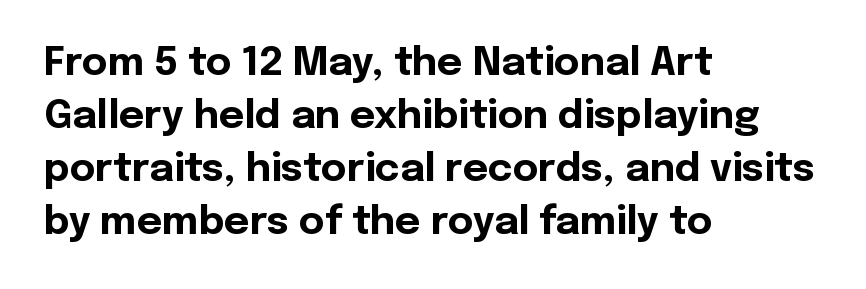
Q: Is the text bold? A: Yes.
Q: Is the text italic (slanted)? A: No, it is upright.
Q: Is the typeface a serif or a sans-serif typeface? A: Sans-serif.
Q: Is the text underlined? A: No.
Q: How is the paragraph aligned? A: Left-aligned.
Q: Is the spacing between letters normal or unusually wide? A: Normal.
Q: Is the spacing between lines tight, normal or loose? A: Normal.
Q: Width (condensed, normal, or wide)? A: Normal.
Q: x-height? A: Medium.
Q: Monospaced? A: No.
